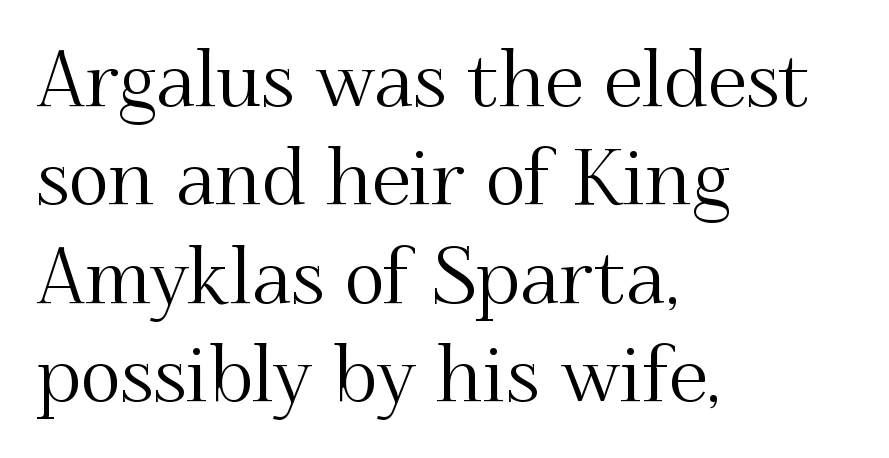
The image shows 78 px serif type, upright; set left-aligned, normal line spacing (1.26x), normal letter spacing, not underlined; medium stroke contrast and a small x-height.
